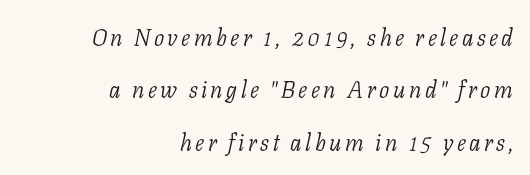
The image shows 23 px text type, italic (leaning right); set right-aligned, loose line spacing (2.28x), not underlined.
